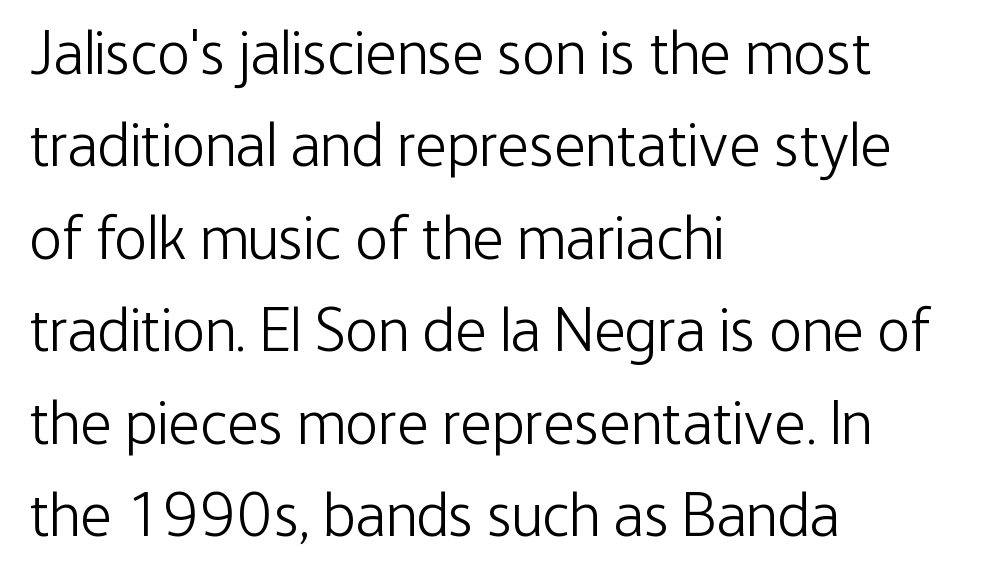
Do the letters lean? They stand straight. The text was rendered using a sans face with plain stroke endings. The letters advance in unequal steps, a hallmark of proportional type. A classic flush-left, rag-right setting is used for this passage. The characters are drawn with everyday or finer stroke widths.
